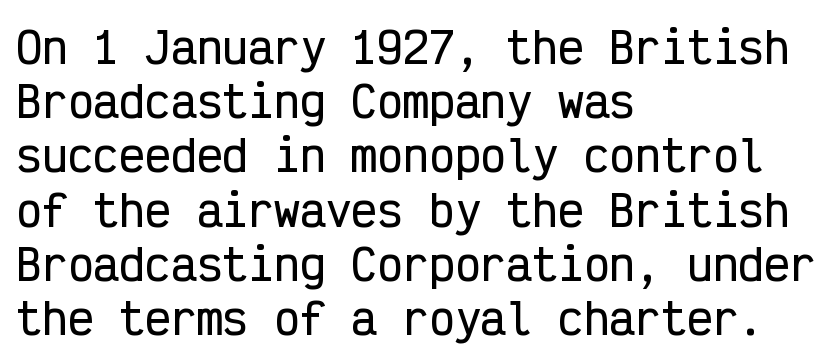
{"serif": "no", "italic": "no", "width": "condensed", "stroke_contrast": "low", "x_height": "medium", "monospaced": "yes", "underline": "no", "align": "left", "line_spacing": "normal", "line_spacing_ratio": 1.26, "letter_spacing": "normal", "letter_spacing_em": 0.0, "glyph_px": 43}
